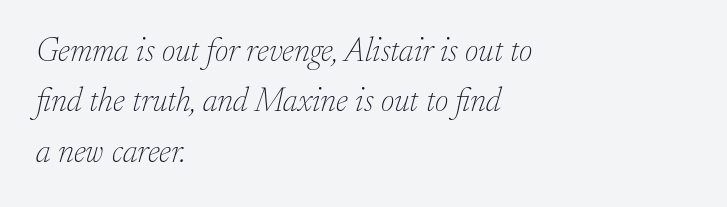
The image shows 33 px thin serif type, italic (leaning right); set left-aligned, normal line spacing (1.53x), normal letter spacing, not underlined; low stroke contrast and a small x-height.
